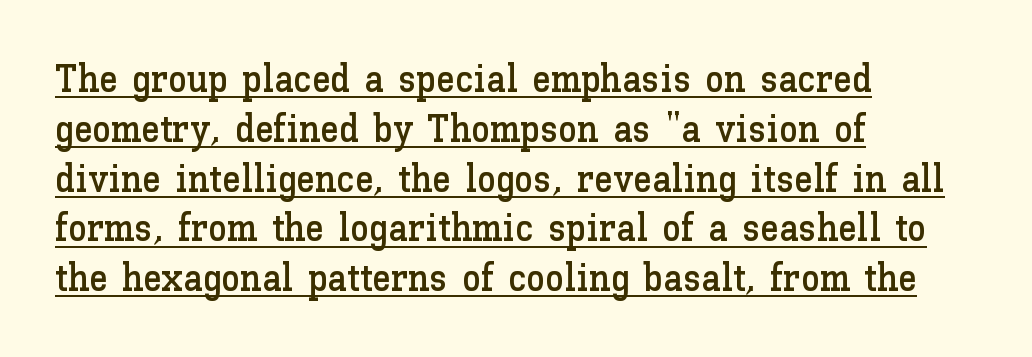
{"italic": "no", "width": "normal", "stroke_contrast": "low", "x_height": "medium", "monospaced": "no", "underline": "yes", "align": "left", "line_spacing": "normal", "line_spacing_ratio": 1.31, "letter_spacing": "normal", "letter_spacing_em": 0.0, "glyph_px": 38}
